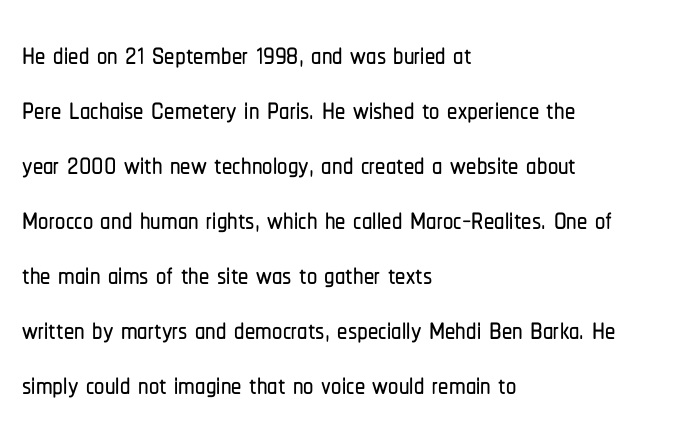
Q: Is the text italic (slanted)? A: No, it is upright.
Q: Is the typeface a serif or a sans-serif typeface? A: Sans-serif.
Q: Is the text underlined? A: No.
Q: How is the paragraph aligned? A: Left-aligned.
Q: Is the spacing between letters normal or unusually wide? A: Normal.
Q: Is the spacing between lines tight, normal or loose? A: Normal.
Q: Width (condensed, normal, or wide)? A: Condensed.
Q: Stroke contrast? A: Low.
Q: x-height? A: Medium.
Q: Monospaced? A: No.
